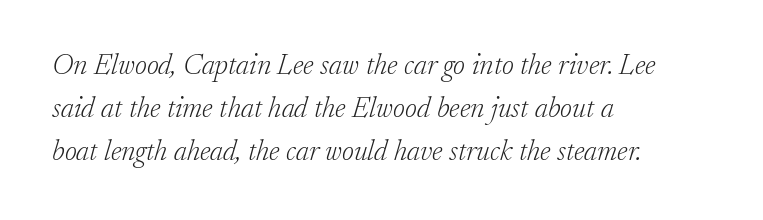
The image shows 29 px light serif type, italic (leaning right); set left-aligned, normal line spacing (1.48x), normal letter spacing, not underlined; low stroke contrast and a small x-height.
